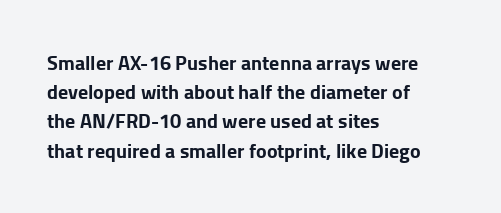
The image shows 20 px bold type, upright; set left-aligned, normal line spacing (1.46x), normal letter spacing, not underlined.
